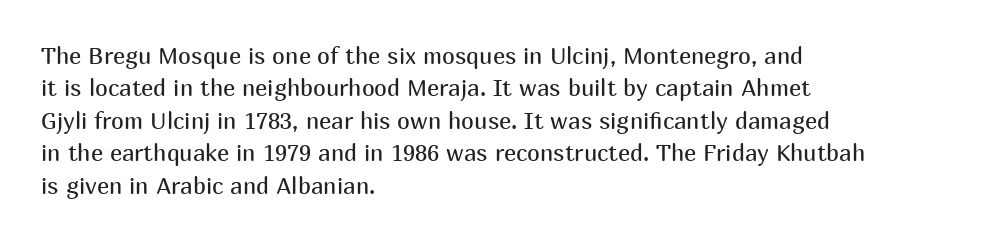
The image shows 23 px text type, upright; set left-aligned, normal line spacing (1.41x), normal letter spacing, not underlined.
